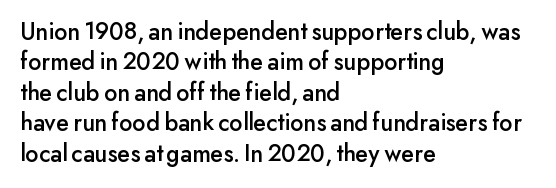
{"italic": "no", "underline": "no", "align": "left", "line_spacing_ratio": 1.22, "letter_spacing": "normal", "letter_spacing_em": 0.0, "glyph_px": 25}
